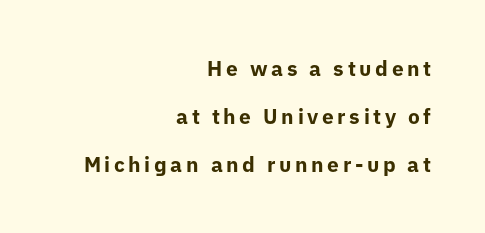
Q: Is the text bold? A: Yes.
Q: Is the text italic (slanted)? A: No, it is upright.
Q: Is the text underlined? A: No.
Q: How is the paragraph aligned? A: Right-aligned.
Q: Is the spacing between lines tight, normal or loose? A: Loose.
